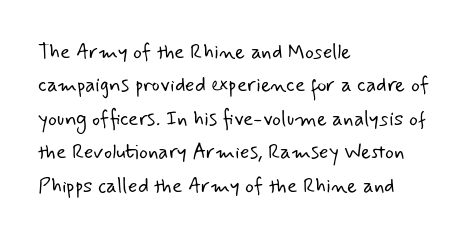
The image shows 21 px text type; set left-aligned, normal line spacing (1.59x), normal letter spacing, not underlined.
